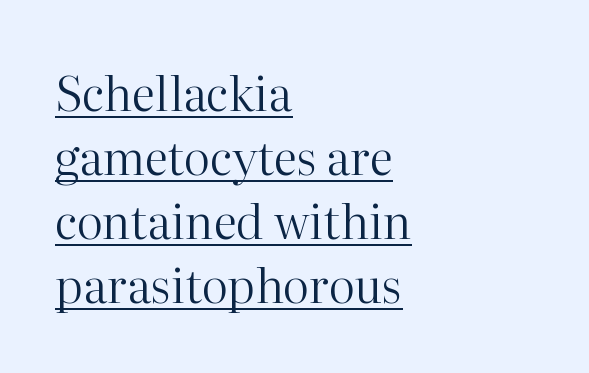
The image shows 47 px regular-weight serif type, upright; set left-aligned, normal line spacing (1.36x), normal letter spacing, underlined; high stroke contrast and a medium x-height.
